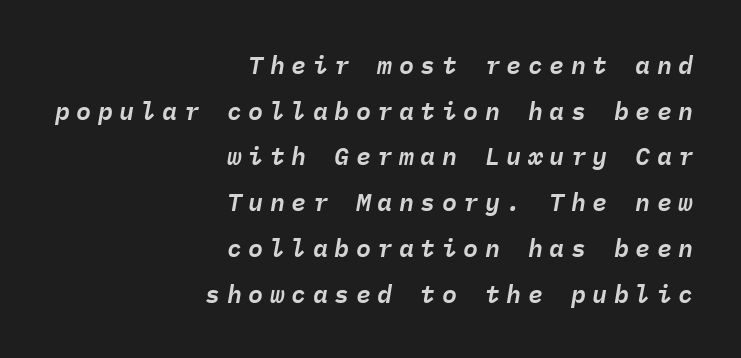
{"italic": "yes", "lean": "right", "slant_degrees": 9, "underline": "no", "align": "right", "line_spacing_ratio": 1.83, "letter_spacing": "wide", "letter_spacing_em": 0.26, "glyph_px": 25}
